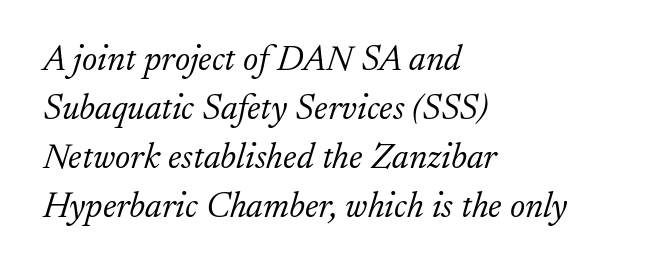
Q: Is the text bold? A: No.
Q: Is the text italic (slanted)? A: Yes, it leans right by about 17 degrees.
Q: Is the typeface a serif or a sans-serif typeface? A: Serif.
Q: Is the text underlined? A: No.
Q: How is the paragraph aligned? A: Left-aligned.
Q: Is the spacing between letters normal or unusually wide? A: Normal.
Q: Is the spacing between lines tight, normal or loose? A: Normal.
Q: Width (condensed, normal, or wide)? A: Normal.
Q: Stroke contrast? A: Low.
Q: x-height? A: Small.
Q: Monospaced? A: No.
